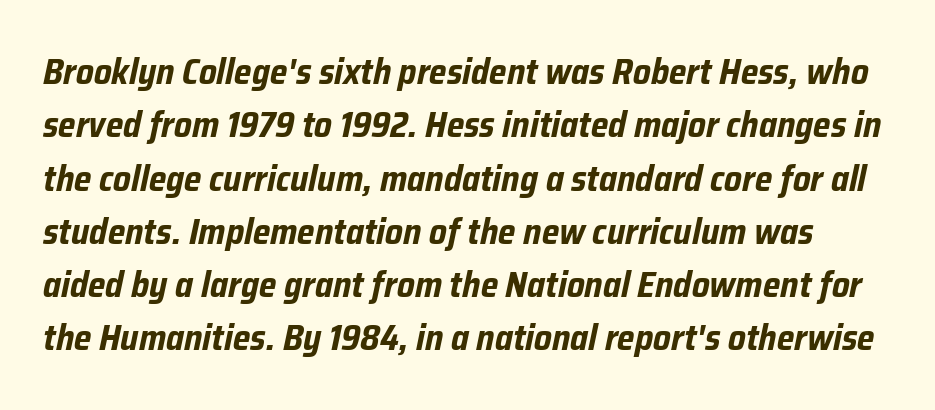
Q: Is the text bold? A: Yes.
Q: Is the text italic (slanted)? A: Yes, it leans right by about 12 degrees.
Q: Is the text underlined? A: No.
Q: Is the spacing between letters normal or unusually wide? A: Normal.
Q: Is the spacing between lines tight, normal or loose? A: Normal.
Q: Width (condensed, normal, or wide)? A: Condensed.
Q: Stroke contrast? A: Low.
Q: x-height? A: Medium.
Q: Monospaced? A: No.
